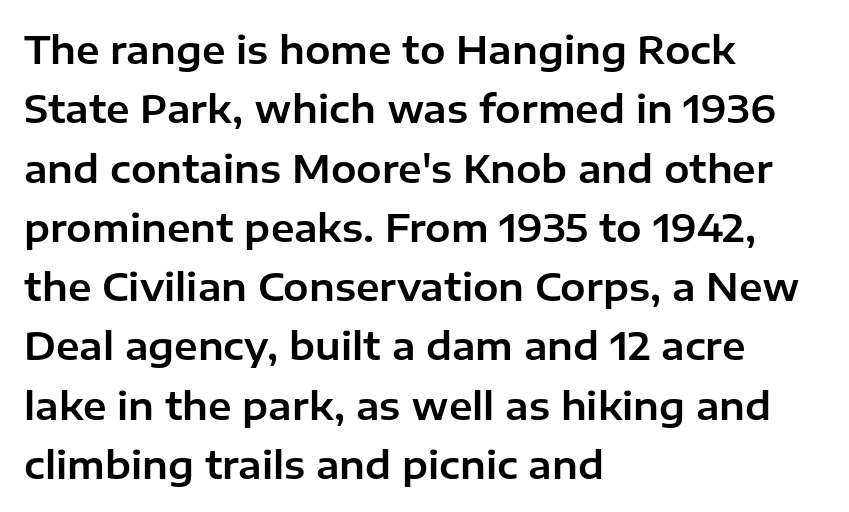
The image shows 38 px sans-serif type, upright; set left-aligned, normal line spacing (1.56x), normal letter spacing, not underlined; low stroke contrast and a medium x-height.
